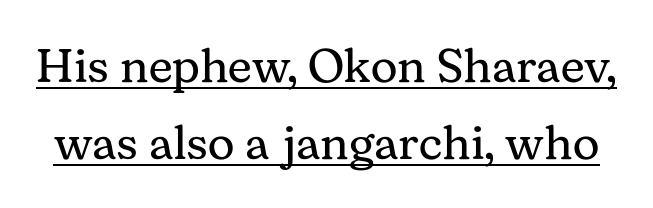
{"serif": "yes", "italic": "no", "bold": "no", "weight": "regular", "width": "normal", "stroke_contrast": "medium", "x_height": "medium", "monospaced": "no", "underline": "yes", "line_spacing": "normal", "line_spacing_ratio": 1.64, "letter_spacing": "normal", "letter_spacing_em": 0.0, "glyph_px": 47}
